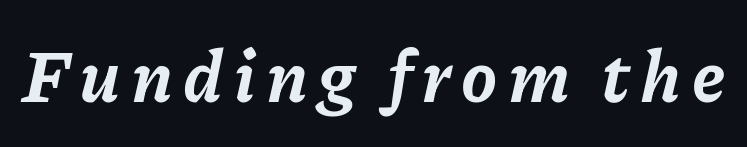
This sample has the flowing, uneven cadence of proportional lettering. Italic? Definitely — the glyphs are oblique. The specimen omits any rule beneath the text block's lines. Heavy, bold letterforms.
